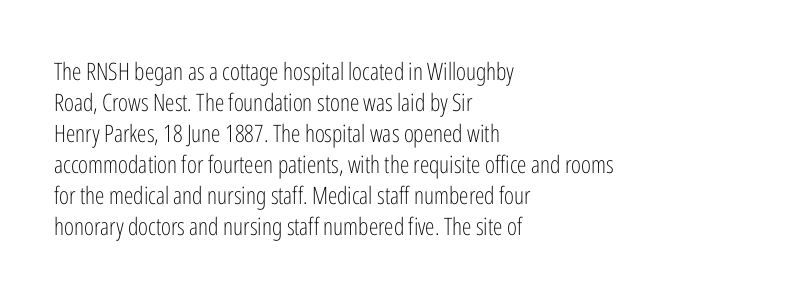
Q: Is the text bold? A: No.
Q: Is the text italic (slanted)? A: No, it is upright.
Q: Is the text underlined? A: No.
Q: How is the paragraph aligned? A: Left-aligned.
Q: Is the spacing between letters normal or unusually wide? A: Normal.
Q: Is the spacing between lines tight, normal or loose? A: Normal.
